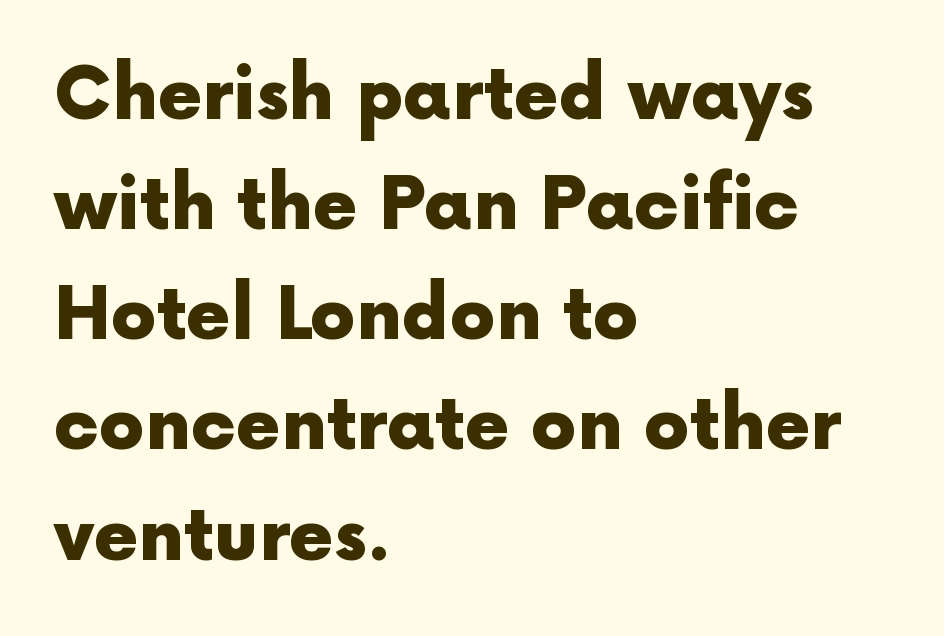
Tall strokes in this sample are plumb rather than angled. Regular leading. The text block is weighted toward the left margin, trailing off unevenly rightward. Set as a true bold cut, around the 700 mark. This rendering leaves character spacing at its baseline value.
